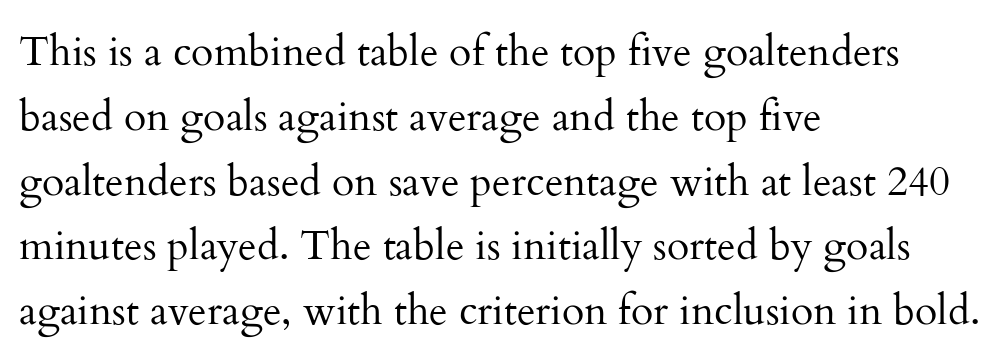
The image shows 41 px regular-weight serif type, upright; set left-aligned, normal line spacing (1.58x), normal letter spacing, not underlined; medium stroke contrast and a small x-height.
